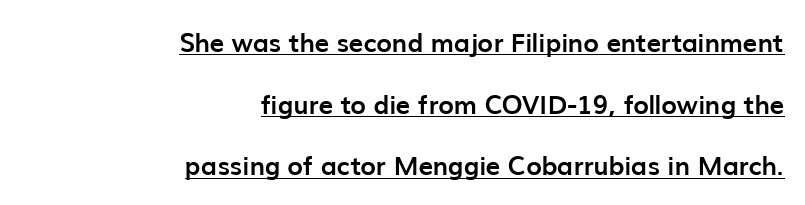
The image shows 26 px bold type, upright; set right-aligned, loose line spacing (2.37x), normal letter spacing, underlined.
